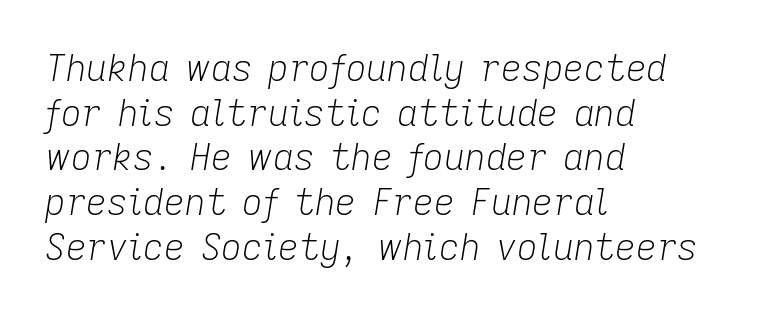
The letters advance in unequal steps, a hallmark of proportional type. A clean baseline with only descenders dipping below it. There is no visible air inserted between adjacent glyphs. This is oblique type, the kind used for emphasis or titles. This reads as an unemphasized weight, regular at the heaviest. Which margin do the lines hug? The left one — the right edge is uneven.
